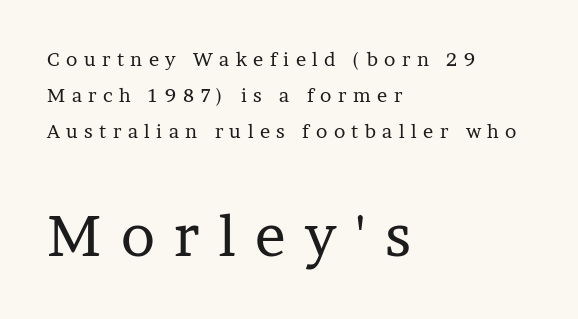
{"serif": "yes", "italic": "no", "bold": "no", "weight": "regular", "width": "normal", "stroke_contrast": "low", "x_height": "medium", "monospaced": "no", "underline": "no", "align": "left", "line_spacing_ratio": 1.89, "letter_spacing": "wide", "letter_spacing_em": 0.34, "larger_block": "second", "size_ratio": 3.0, "glyph_px": 57}
